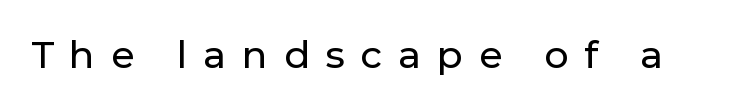
The image shows 38 px sans-serif type, upright; set unusually wide letter spacing (+0.42 em), not underlined; low stroke contrast and a medium x-height.
